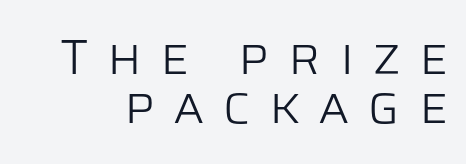
{"serif": "no", "italic": "no", "bold": "no", "weight": "light", "width": "normal", "stroke_contrast": "low", "x_height": "large", "monospaced": "no", "underline": "no", "line_spacing": "tight", "line_spacing_ratio": 1.01, "letter_spacing": "wide", "letter_spacing_em": 0.38, "glyph_px": 49}
